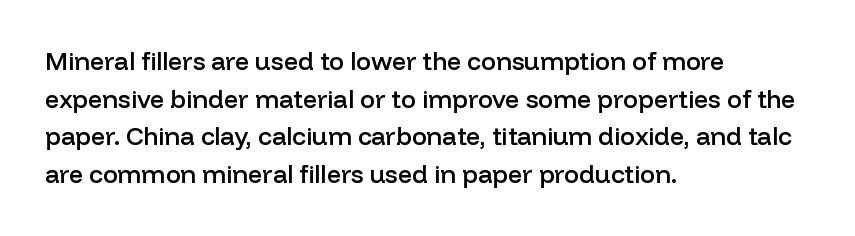
The foot of each line stays bare and open. Horizontal bands of white between lines are of average thickness. A fair bit of extra ink — the face is semibold, not bold. Where is the straight margin? On the left.
